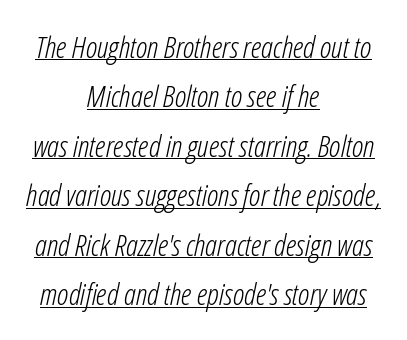
The image shows 30 px light, condensed type, italic (leaning right); set centered, normal line spacing (1.65x), normal letter spacing, underlined; low stroke contrast and a medium x-height.
